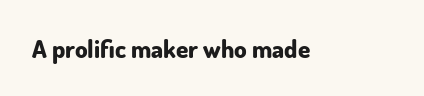
{"italic": "no", "bold": "yes", "underline": "no", "letter_spacing": "normal", "letter_spacing_em": 0.0, "glyph_px": 25}
